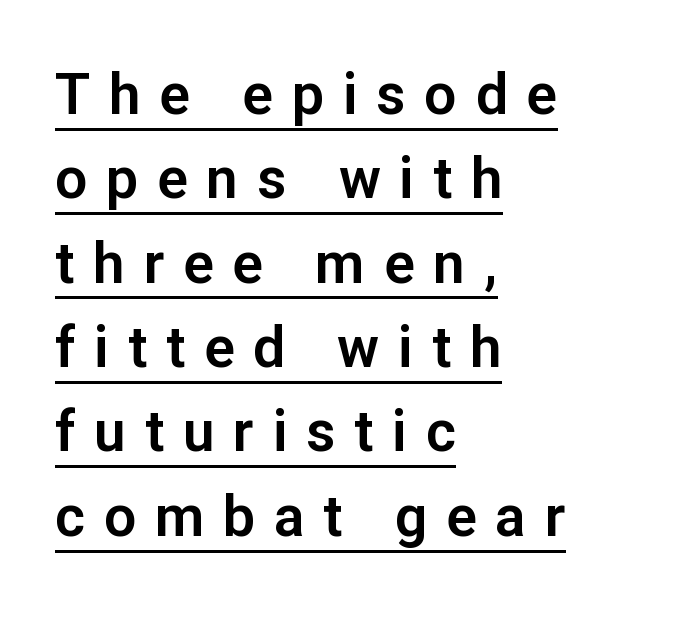
{"serif": "no", "italic": "no", "width": "normal", "stroke_contrast": "low", "x_height": "medium", "monospaced": "no", "underline": "yes", "align": "left", "line_spacing": "normal", "line_spacing_ratio": 1.48, "letter_spacing": "wide", "letter_spacing_em": 0.33, "glyph_px": 57}
